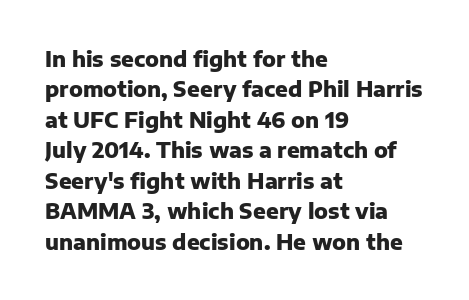
{"italic": "no", "bold": "yes", "underline": "no", "align": "left", "line_spacing": "normal", "line_spacing_ratio": 1.45, "letter_spacing": "normal", "letter_spacing_em": 0.0, "glyph_px": 21}
